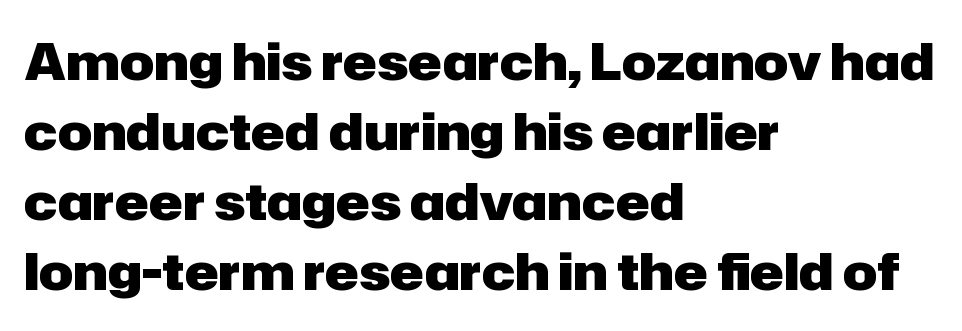
The letters advance in unequal steps, a hallmark of proportional type. The gap between lines stays unmarked. A typesetter would call this leading conventional body-copy spacing. Alignment: flush left.
